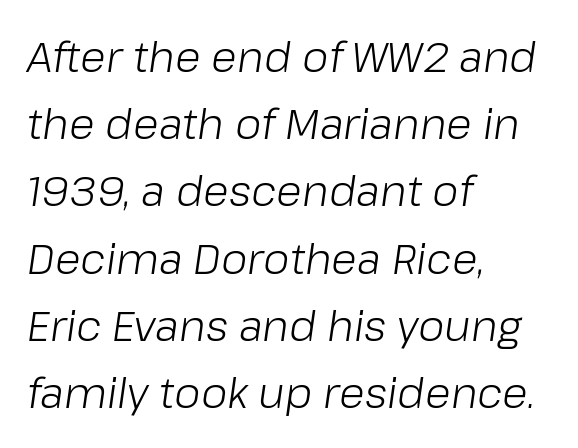
Q: Is the text bold? A: No.
Q: Is the text italic (slanted)? A: Yes, it leans right by about 8 degrees.
Q: Is the text underlined? A: No.
Q: How is the paragraph aligned? A: Left-aligned.
Q: Is the spacing between letters normal or unusually wide? A: Normal.
Q: Is the spacing between lines tight, normal or loose? A: Normal.
Q: Width (condensed, normal, or wide)? A: Normal.
Q: Stroke contrast? A: Low.
Q: x-height? A: Medium.
Q: Monospaced? A: No.
